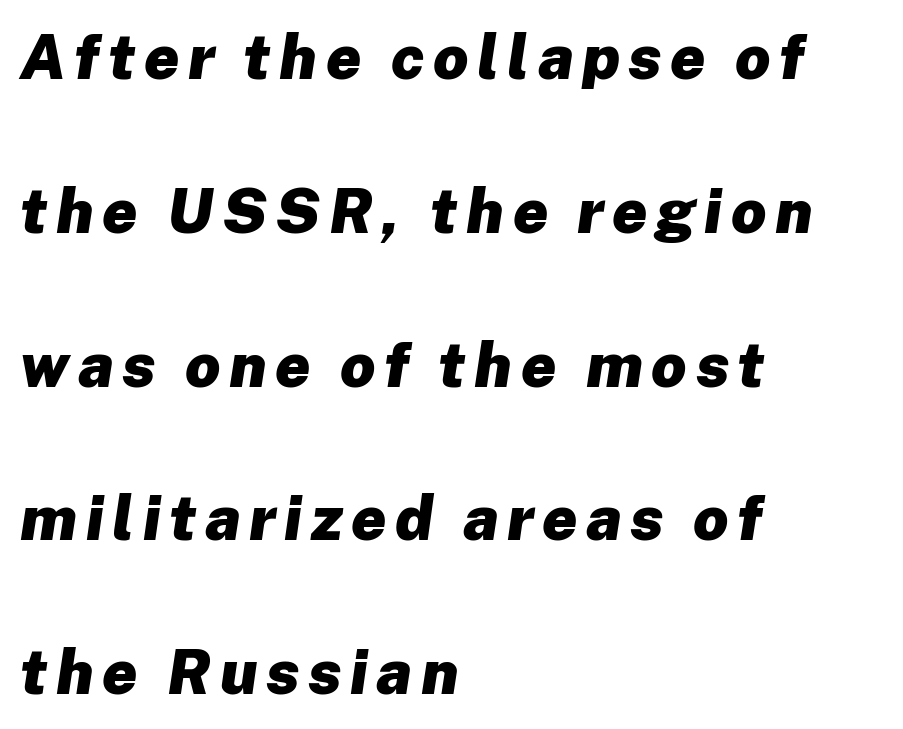
Q: Is the text bold? A: Yes.
Q: Is the text italic (slanted)? A: Yes, it leans right by about 8 degrees.
Q: Is the text underlined? A: No.
Q: How is the paragraph aligned? A: Left-aligned.
Q: Is the spacing between lines tight, normal or loose? A: Loose.
Q: Width (condensed, normal, or wide)? A: Normal.
Q: Stroke contrast? A: Low.
Q: x-height? A: Medium.
Q: Monospaced? A: No.
